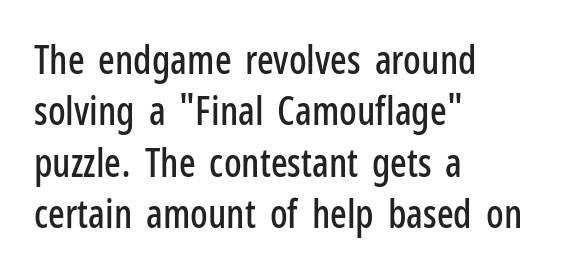
Q: Is the text italic (slanted)? A: No, it is upright.
Q: Is the typeface a serif or a sans-serif typeface? A: Sans-serif.
Q: Is the text underlined? A: No.
Q: How is the paragraph aligned? A: Left-aligned.
Q: Is the spacing between letters normal or unusually wide? A: Normal.
Q: Is the spacing between lines tight, normal or loose? A: Normal.
Q: Width (condensed, normal, or wide)? A: Condensed.
Q: Stroke contrast? A: Low.
Q: x-height? A: Medium.
Q: Monospaced? A: No.
